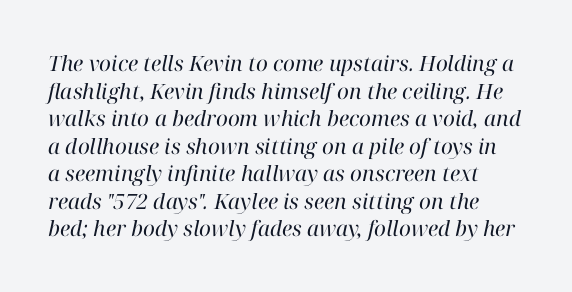
Observe the ordinary spacing: letters are neighbours, not strangers. Summary of weight: not heavy and not bold. The specimen reads as italic at a glance. Descenders are the only things crossing below the line. The block of text has a typical density, with ordinary space between rows.
